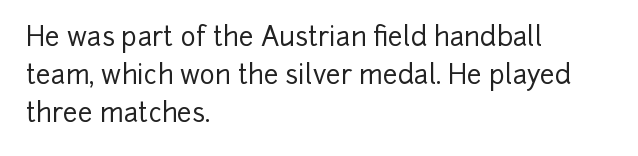
Q: Is the text italic (slanted)? A: No, it is upright.
Q: Is the text underlined? A: No.
Q: How is the paragraph aligned? A: Left-aligned.
Q: Is the spacing between letters normal or unusually wide? A: Normal.
Q: Is the spacing between lines tight, normal or loose? A: Normal.
